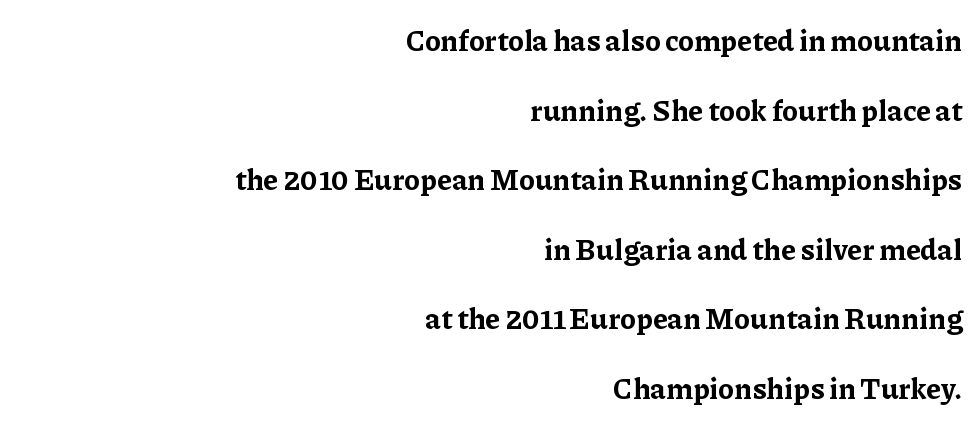
The image shows 29 px bold serif type, upright; set right-aligned, loose line spacing (2.4x), normal letter spacing, not underlined; low stroke contrast and a medium x-height.
